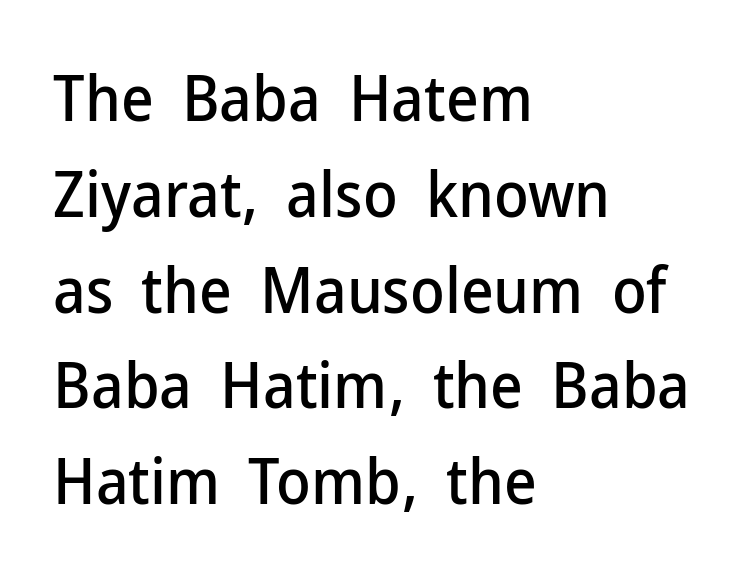
Q: Is the text italic (slanted)? A: No, it is upright.
Q: Is the typeface a serif or a sans-serif typeface? A: Sans-serif.
Q: Is the text underlined? A: No.
Q: How is the paragraph aligned? A: Left-aligned.
Q: Is the spacing between letters normal or unusually wide? A: Normal.
Q: Is the spacing between lines tight, normal or loose? A: Normal.
Q: Width (condensed, normal, or wide)? A: Normal.
Q: Stroke contrast? A: Low.
Q: x-height? A: Medium.
Q: Monospaced? A: No.
